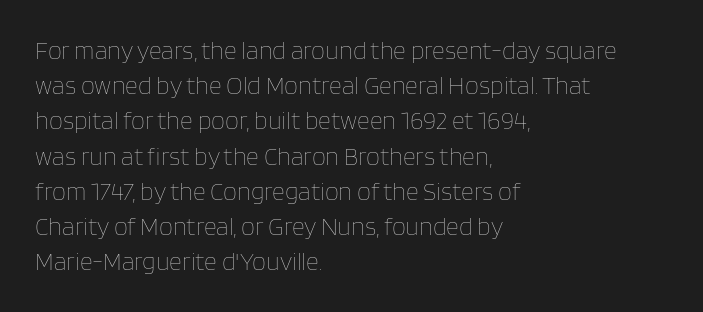
{"italic": "no", "bold": "no", "underline": "no", "align": "left", "line_spacing": "normal", "line_spacing_ratio": 1.41, "letter_spacing": "normal", "letter_spacing_em": 0.0, "glyph_px": 25}
